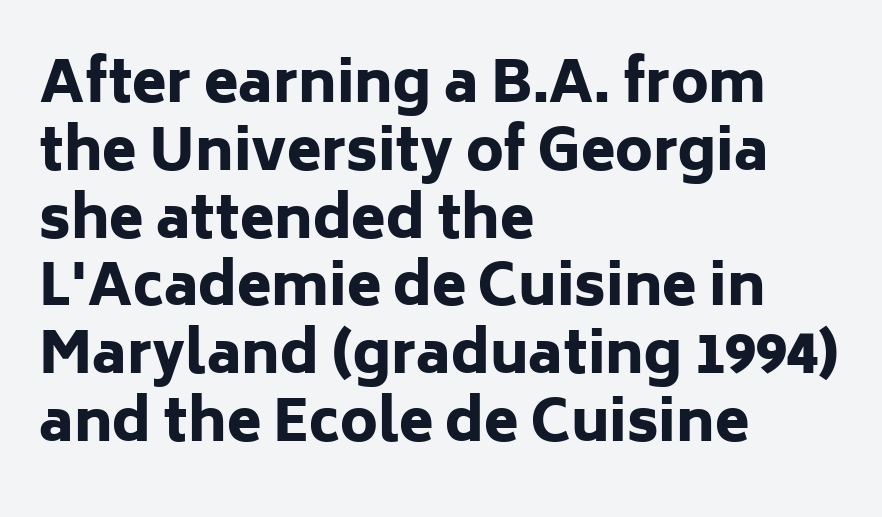
Does extra space separate the letters? No, they use regular spacing. Each row of text sits above clean, open space. Does the copy run flush right? No — it runs flush left. A typesetter would label this face a sans. Quick note: not italic, upright.
